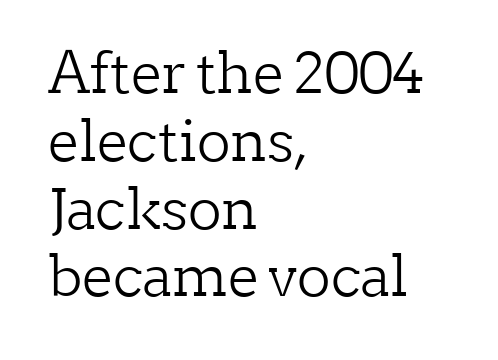
Q: Is the text bold? A: No.
Q: Is the text italic (slanted)? A: No, it is upright.
Q: Is the typeface a serif or a sans-serif typeface? A: Serif.
Q: Is the text underlined? A: No.
Q: How is the paragraph aligned? A: Left-aligned.
Q: Is the spacing between letters normal or unusually wide? A: Normal.
Q: Width (condensed, normal, or wide)? A: Normal.
Q: Stroke contrast? A: Low.
Q: x-height? A: Medium.
Q: Monospaced? A: No.
